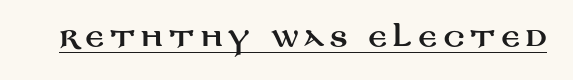
Caption: lettering with a line underneath. Characters remain perfectly vertical along every line. Short note: letters widely spaced.
